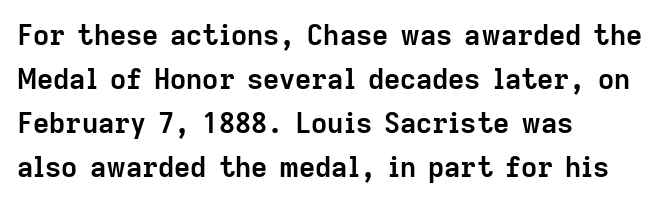
{"serif": "no", "italic": "no", "bold": "yes", "weight": "semibold", "width": "normal", "stroke_contrast": "low", "x_height": "medium", "monospaced": "no", "underline": "no", "align": "left", "line_spacing": "normal", "line_spacing_ratio": 1.57, "letter_spacing": "normal", "letter_spacing_em": 0.0, "glyph_px": 28}
